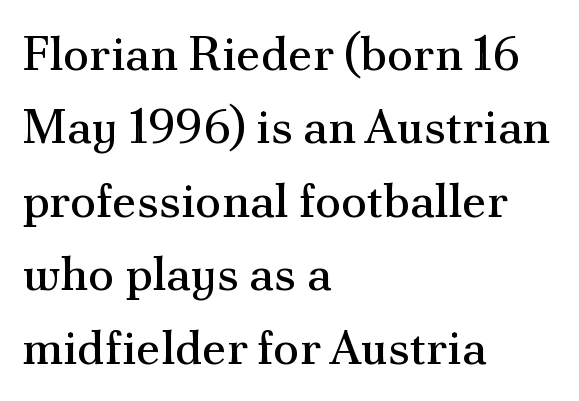
{"serif": "yes", "italic": "no", "bold": "no", "weight": "regular", "width": "normal", "stroke_contrast": "medium", "x_height": "small", "monospaced": "no", "underline": "no", "align": "left", "line_spacing": "normal", "line_spacing_ratio": 1.53, "letter_spacing": "normal", "letter_spacing_em": 0.0, "glyph_px": 48}
